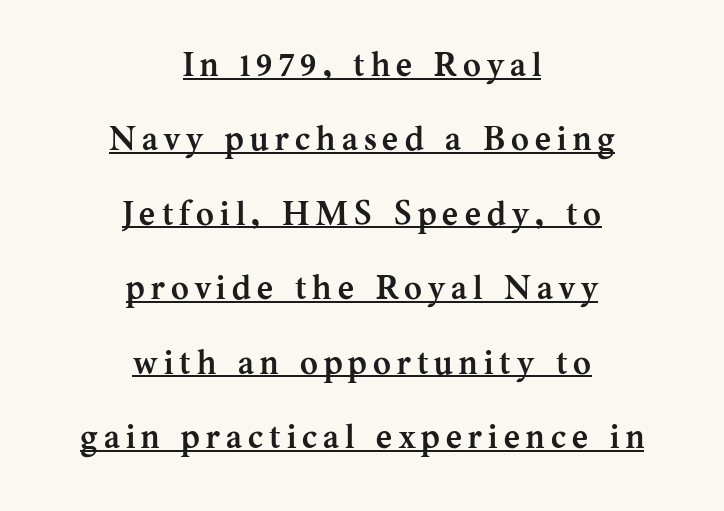
{"serif": "yes", "italic": "no", "bold": "yes", "weight": "semibold", "width": "normal", "stroke_contrast": "medium", "x_height": "medium", "monospaced": "no", "underline": "yes", "align": "center", "line_spacing": "loose", "line_spacing_ratio": 2.19, "glyph_px": 34}
